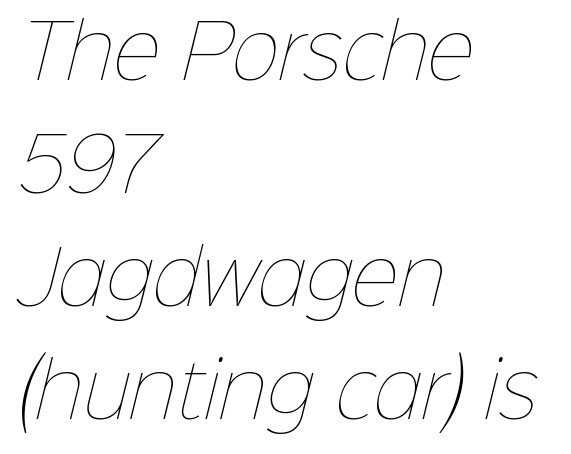
{"bold": "no", "weight": "thin", "width": "normal", "stroke_contrast": "low", "x_height": "medium", "monospaced": "no", "underline": "no", "align": "left", "line_spacing": "normal", "line_spacing_ratio": 1.55, "letter_spacing": "normal", "letter_spacing_em": 0.0, "glyph_px": 73}
